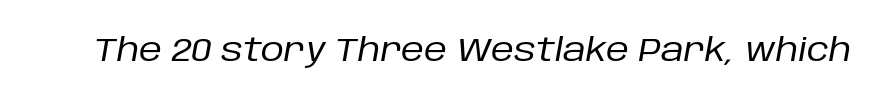
The image shows 32 px regular-weight type, italic (leaning right); set normal letter spacing, not underlined; low stroke contrast and a large x-height.
